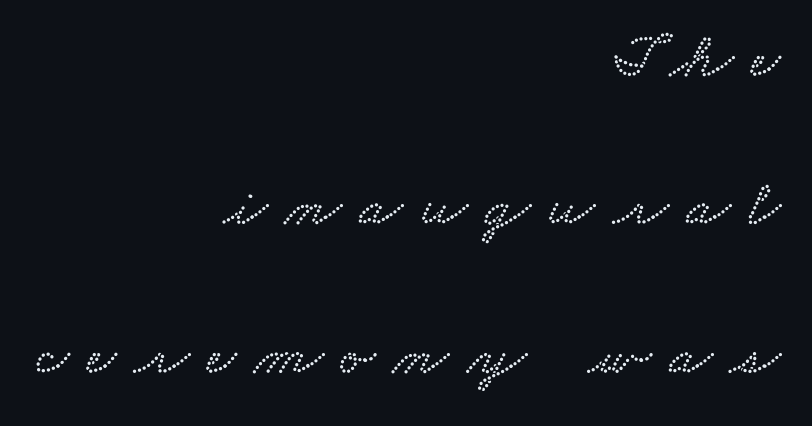
Q: Is the text underlined? A: No.
Q: How is the paragraph aligned? A: Right-aligned.
Q: Is the spacing between letters normal or unusually wide? A: Unusually wide.
Q: Is the spacing between lines tight, normal or loose? A: Loose.
Q: Width (condensed, normal, or wide)? A: Wide.
Q: Stroke contrast? A: Low.
Q: x-height? A: Small.
Q: Monospaced? A: No.
